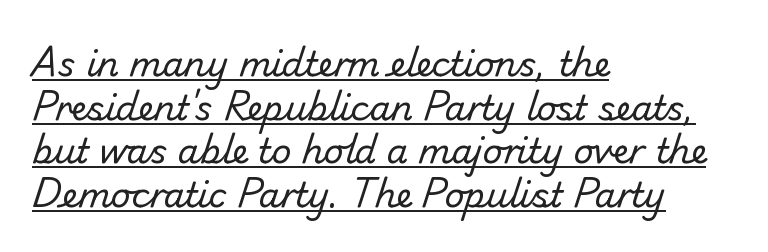
Q: Is the text bold? A: No.
Q: Is the typeface a serif or a sans-serif typeface? A: Sans-serif.
Q: Is the text underlined? A: Yes.
Q: How is the paragraph aligned? A: Left-aligned.
Q: Is the spacing between letters normal or unusually wide? A: Normal.
Q: Is the spacing between lines tight, normal or loose? A: Normal.
Q: Width (condensed, normal, or wide)? A: Normal.
Q: Stroke contrast? A: Low.
Q: x-height? A: Small.
Q: Monospaced? A: No.
